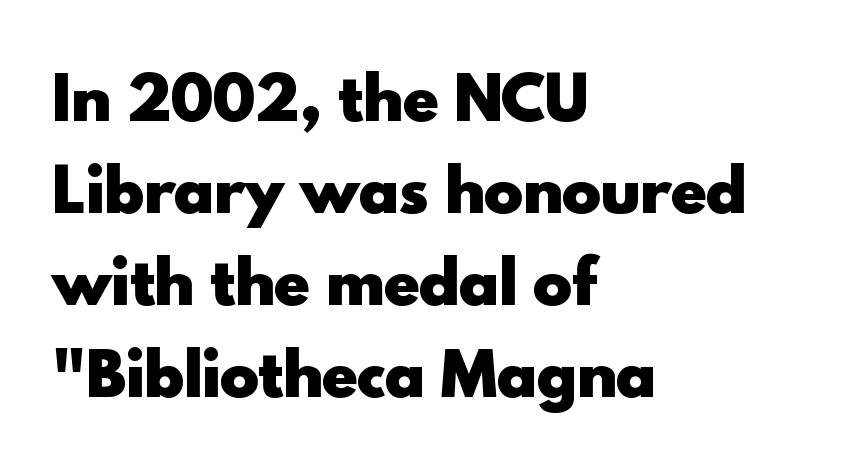
Style check: upright. The sample has been set heavy, in full bold. Glance below the letters and you will spot only blank space. The setting favours the left margin, as ordinary paragraphs usually do. Regular leading.
